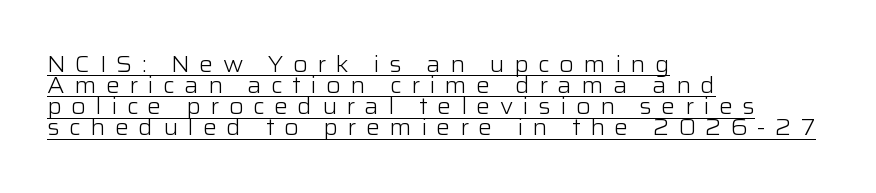
Q: Is the text bold? A: No.
Q: Is the text italic (slanted)? A: No, it is upright.
Q: Is the text underlined? A: Yes.
Q: How is the paragraph aligned? A: Left-aligned.
Q: Is the spacing between letters normal or unusually wide? A: Unusually wide.
Q: Is the spacing between lines tight, normal or loose? A: Tight.
